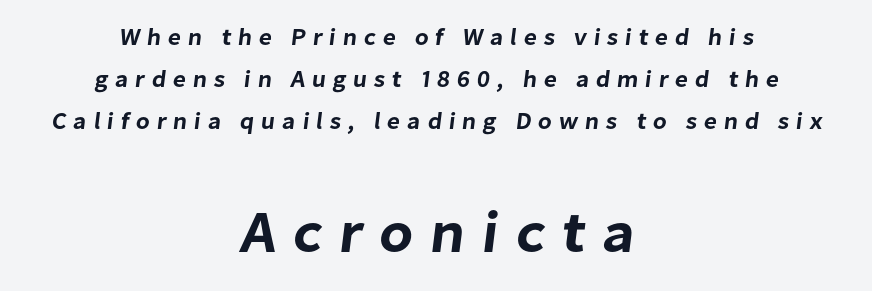
{"serif": "no", "width": "normal", "stroke_contrast": "low", "x_height": "medium", "monospaced": "no", "underline": "no", "align": "center", "line_spacing_ratio": 1.74, "letter_spacing": "wide", "letter_spacing_em": 0.28, "larger_block": "second", "size_ratio": 2.46, "glyph_px": 59}
